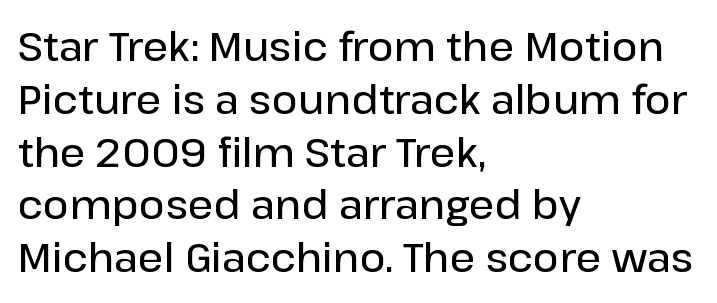
Q: Is the text bold? A: Semi-bold.
Q: Is the text italic (slanted)? A: No, it is upright.
Q: Is the typeface a serif or a sans-serif typeface? A: Sans-serif.
Q: Is the text underlined? A: No.
Q: How is the paragraph aligned? A: Left-aligned.
Q: Is the spacing between letters normal or unusually wide? A: Normal.
Q: Is the spacing between lines tight, normal or loose? A: Normal.
Q: Width (condensed, normal, or wide)? A: Normal.
Q: Stroke contrast? A: Low.
Q: x-height? A: Medium.
Q: Monospaced? A: No.
